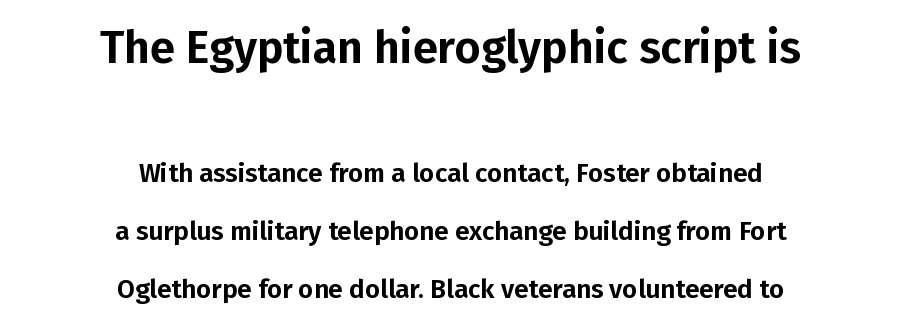
{"serif": "no", "italic": "no", "width": "normal", "stroke_contrast": "low", "x_height": "medium", "monospaced": "no", "underline": "no", "align": "center", "line_spacing": "loose", "line_spacing_ratio": 2.24, "letter_spacing": "normal", "letter_spacing_em": 0.0, "larger_block": "first", "size_ratio": 1.73, "glyph_px": 45}
